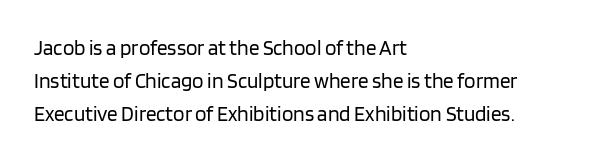
The face looks like a standard text weight, possibly lighter. Short and long lines alike share a common starting point at left. Vertically, the passage feels balanced, rows spaced as you'd expect. A bare baseline throughout the passage. Here the glyphs are tracked normally, forming tight word shapes.
